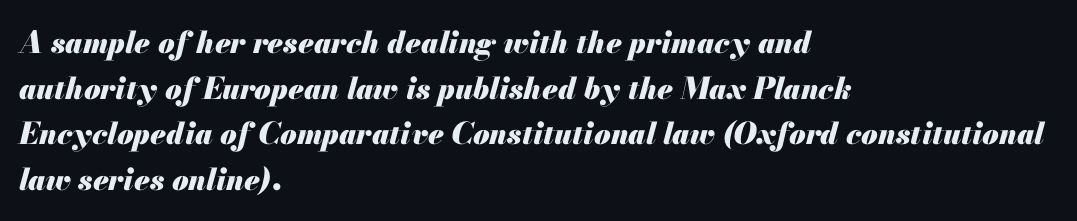
The designer left line spacing at the default. Varying glyph widths throughout — classic text-font behaviour. Anything drawn beneath the words? Only blank space. The letters are bold, with thick, heavy strokes. Tracking here is standard; glyphs follow each other at the usual distance. Where is the straight margin? On the left.
